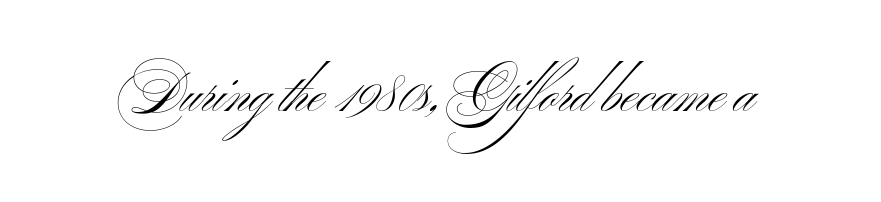
Q: Is the text bold? A: No.
Q: Is the text italic (slanted)? A: Yes.
Q: Is the typeface a serif or a sans-serif typeface? A: Sans-serif.
Q: Is the text underlined? A: No.
Q: Is the spacing between letters normal or unusually wide? A: Normal.
Q: Width (condensed, normal, or wide)? A: Wide.
Q: Stroke contrast? A: Medium.
Q: x-height? A: Small.
Q: Monospaced? A: No.
